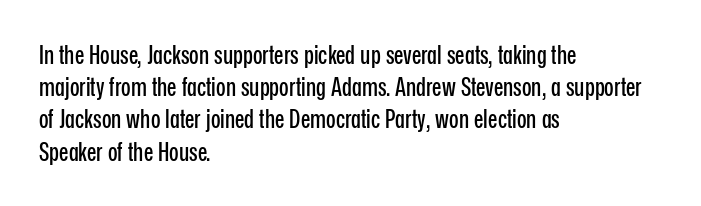
No italicization has been applied; the sample stays upright. This sample uses plain, unmodified letter spacing. Decoration check: the copy has no underline. The typesetter chose a ragged-right arrangement here. Interline gaps are of average width in this sample.
